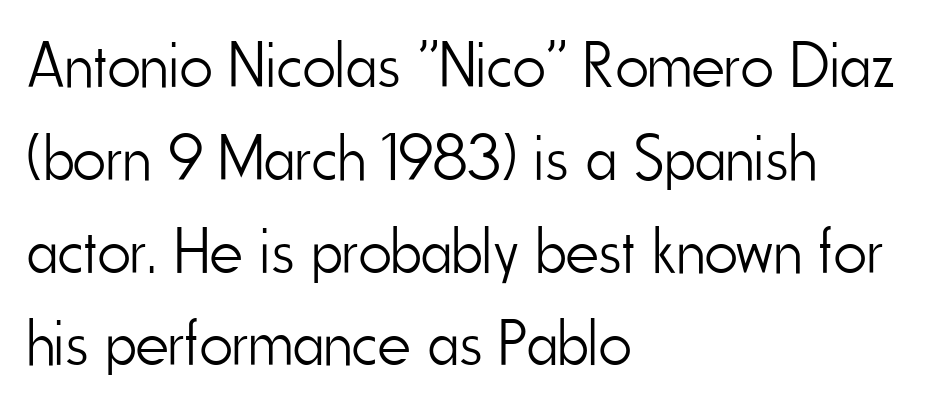
{"serif": "no", "italic": "no", "bold": "no", "weight": "light", "width": "condensed", "stroke_contrast": "low", "x_height": "small", "monospaced": "no", "underline": "no", "align": "left", "line_spacing": "normal", "line_spacing_ratio": 1.45, "letter_spacing": "normal", "letter_spacing_em": 0.0, "glyph_px": 64}
